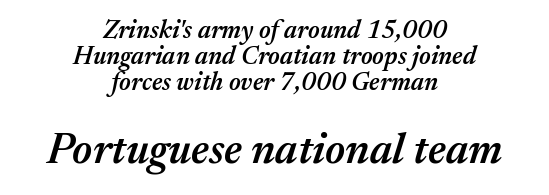
The image shows 43 px semibold type, italic (leaning right); set centered, tight line spacing (1.04x), normal letter spacing, not underlined; the second (bottom) block is 1.72x larger; medium stroke contrast and a medium x-height.
